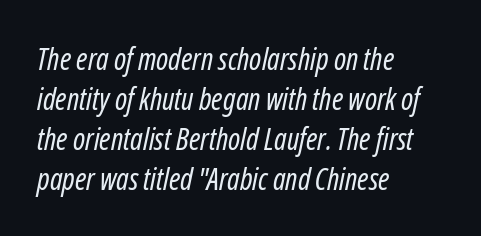
{"italic": "yes", "lean": "right", "slant_degrees": 12, "bold": "no", "weight": "regular", "width": "condensed", "stroke_contrast": "low", "x_height": "medium", "monospaced": "no", "underline": "no", "align": "left", "line_spacing": "normal", "line_spacing_ratio": 1.33, "letter_spacing": "normal", "letter_spacing_em": 0.0, "glyph_px": 30}
